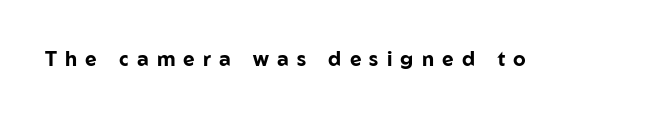
The image shows 20 px bold type, upright; set unusually wide letter spacing (+0.41 em), not underlined.
